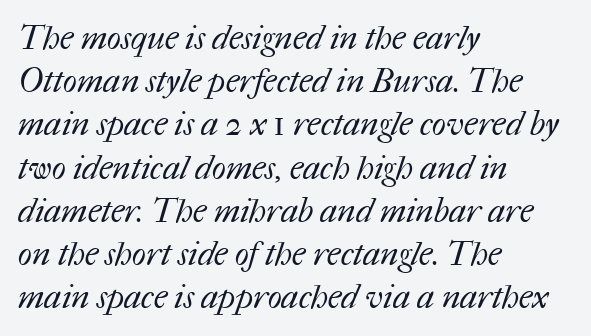
{"bold": "no", "weight": "regular", "width": "normal", "stroke_contrast": "medium", "x_height": "medium", "monospaced": "no", "underline": "no", "align": "left", "line_spacing": "normal", "line_spacing_ratio": 1.31, "letter_spacing": "normal", "letter_spacing_em": 0.0, "glyph_px": 33}
